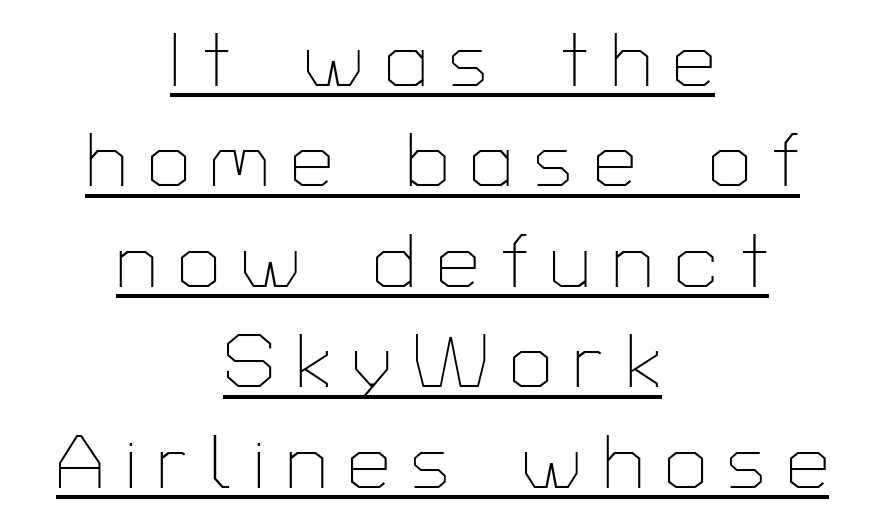
{"serif": "no", "italic": "no", "bold": "no", "weight": "thin", "width": "normal", "stroke_contrast": "low", "x_height": "medium", "monospaced": "no", "underline": "yes", "align": "center", "line_spacing": "normal", "line_spacing_ratio": 1.34, "letter_spacing": "wide", "letter_spacing_em": 0.29, "glyph_px": 75}
